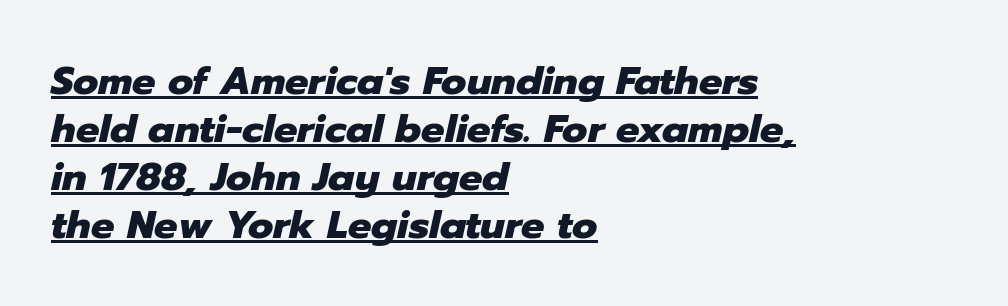
The face used here has a pronounced slope to its letters. If you drew a ruler down the left edge, every line would touch it. Caption: bold face, heavy strokes. You could not count columns in this text — the font is proportionally spaced.
